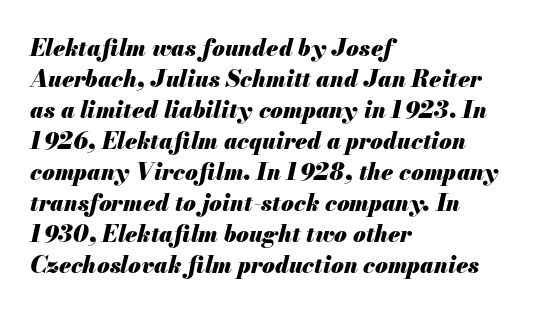
The image shows 23 px bold type, italic (leaning right); set left-aligned, normal line spacing (1.35x), normal letter spacing, not underlined.
